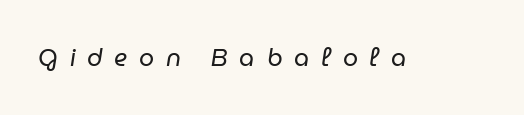
{"italic": "yes", "lean": "right", "slant_degrees": 9, "bold": "no", "underline": "no", "letter_spacing": "wide", "letter_spacing_em": 0.49, "glyph_px": 24}
